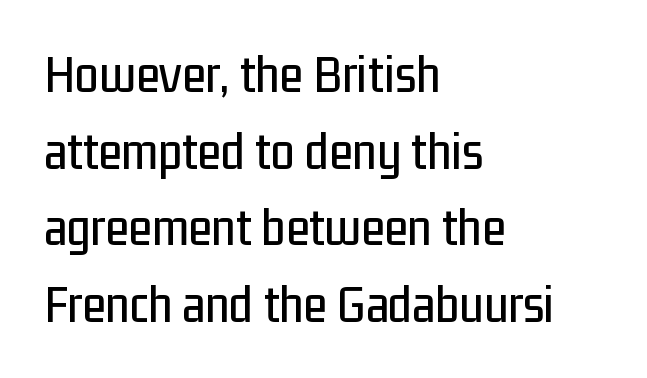
{"serif": "no", "italic": "no", "width": "condensed", "stroke_contrast": "low", "x_height": "medium", "monospaced": "no", "underline": "no", "align": "left", "line_spacing": "normal", "line_spacing_ratio": 1.42, "letter_spacing": "normal", "letter_spacing_em": 0.0, "glyph_px": 54}
